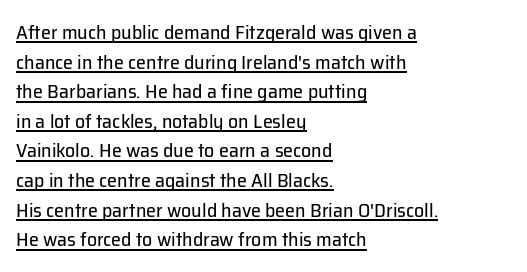
The image shows 20 px text type, upright; set left-aligned, normal line spacing (1.48x), normal letter spacing, underlined.
